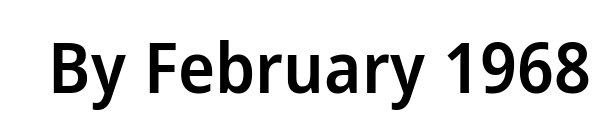
The designer went with a sans here, leaving each stem footless. The specimen reads as upright at a glance. Look at the tracking — it's just the regular setting, nothing added. You could not count columns in this text — the font is proportionally spaced.
